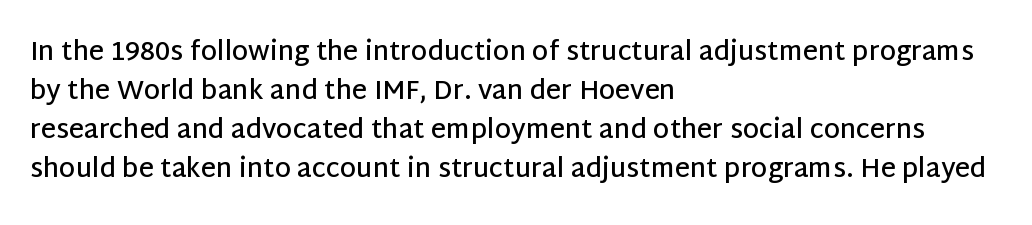
{"italic": "no", "bold": "semi", "underline": "no", "align": "left", "line_spacing": "normal", "line_spacing_ratio": 1.5, "letter_spacing": "normal", "letter_spacing_em": 0.0, "glyph_px": 26}
